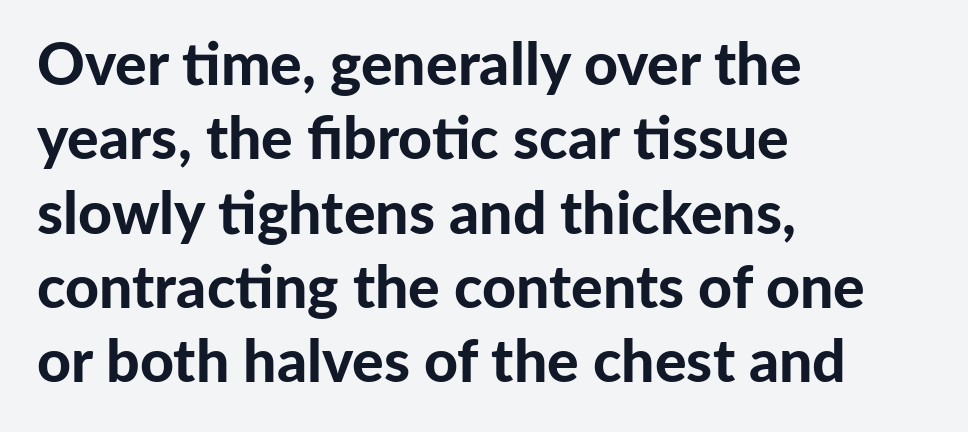
Q: Is the text bold? A: Yes.
Q: Is the text italic (slanted)? A: No, it is upright.
Q: Is the typeface a serif or a sans-serif typeface? A: Sans-serif.
Q: Is the text underlined? A: No.
Q: How is the paragraph aligned? A: Left-aligned.
Q: Is the spacing between letters normal or unusually wide? A: Normal.
Q: Is the spacing between lines tight, normal or loose? A: Normal.
Q: Width (condensed, normal, or wide)? A: Normal.
Q: Stroke contrast? A: Low.
Q: x-height? A: Medium.
Q: Monospaced? A: No.
